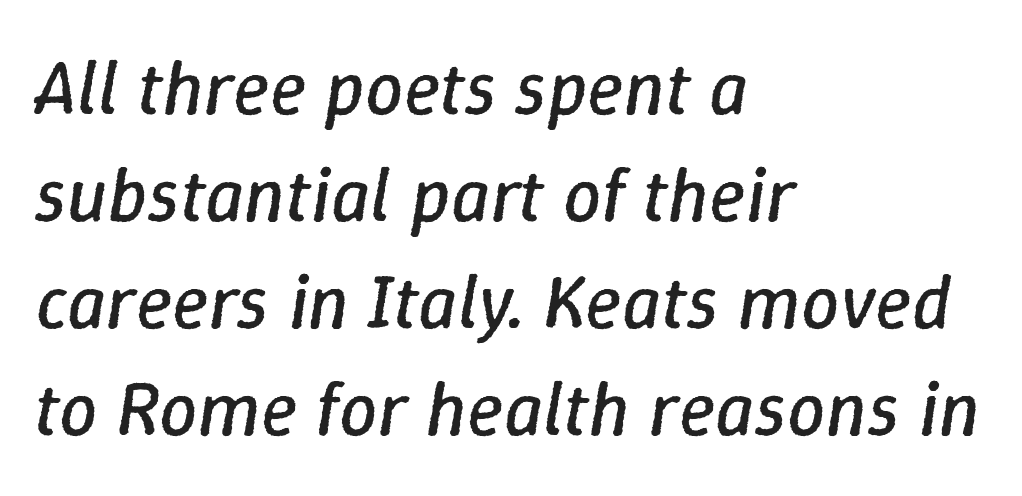
Q: Is the text bold? A: No.
Q: Is the text italic (slanted)? A: Yes, it leans right by about 9 degrees.
Q: Is the text underlined? A: No.
Q: How is the paragraph aligned? A: Left-aligned.
Q: Is the spacing between letters normal or unusually wide? A: Normal.
Q: Is the spacing between lines tight, normal or loose? A: Normal.
Q: Width (condensed, normal, or wide)? A: Normal.
Q: Stroke contrast? A: Low.
Q: x-height? A: Medium.
Q: Monospaced? A: No.
